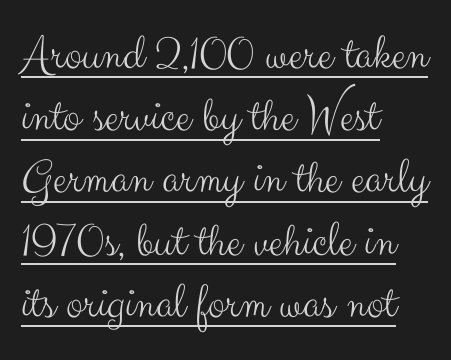
Left-aligned paragraph, ragged on the right. Each line of the rendering has a horizontal stroke beneath the glyphs. Letterform terminals end flat and unadorned throughout the passage.
